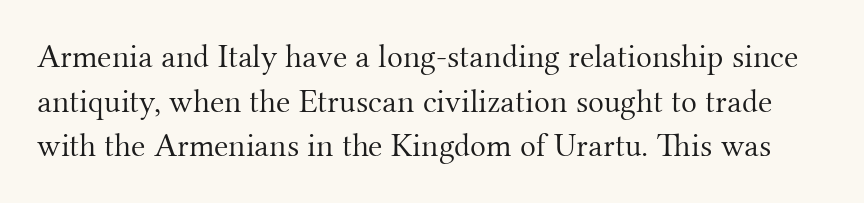
Regarding serifs, this sample has them. The passage shown has conventional tracking throughout. A typesetter would call this proportional, since set widths differ per character. Characters remain perfectly vertical along every line. No letter is thick-stroked: the sample isn't bold. Vertical spacing — default.
